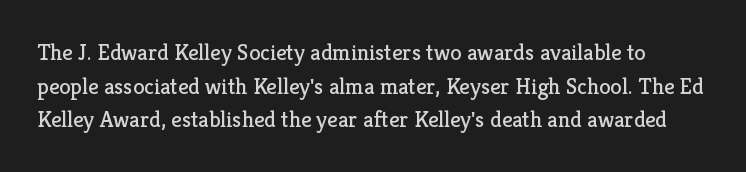
{"italic": "no", "bold": "no", "underline": "no", "line_spacing": "normal", "line_spacing_ratio": 1.46, "letter_spacing": "normal", "letter_spacing_em": 0.0, "glyph_px": 23}
